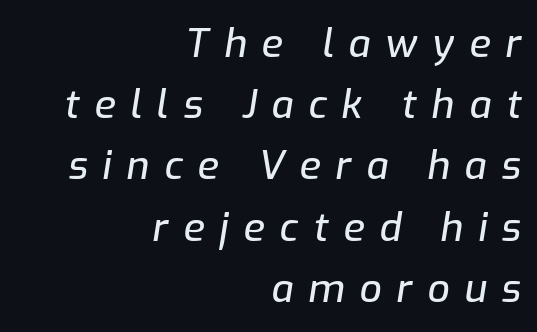
Q: Is the text italic (slanted)? A: Yes, it leans right by about 9 degrees.
Q: Is the text underlined? A: No.
Q: How is the paragraph aligned? A: Right-aligned.
Q: Is the spacing between letters normal or unusually wide? A: Unusually wide.
Q: Is the spacing between lines tight, normal or loose? A: Normal.
Q: Width (condensed, normal, or wide)? A: Normal.
Q: Stroke contrast? A: Low.
Q: x-height? A: Medium.
Q: Monospaced? A: No.
